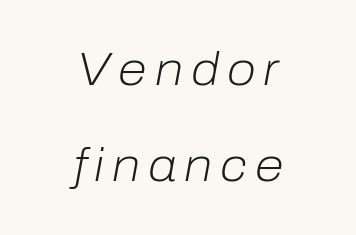
Is the block centered? Yes — each line is placed symmetrically about the middle. This sample trades compactness for vertical openness between lines. These lines are rendered in a variable-pitch font. In terms of posture, this sample is oblique.
